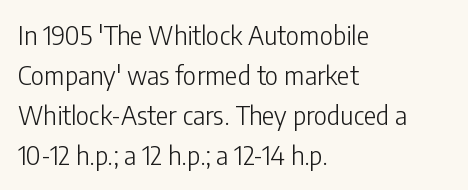
Descender tails drop into unmarked territory. Stroke mass is kept to a normal reading level or below. Default kerning and tracking; the words read as compact shapes. Teacher's note: observe the even left margin — that is flush-left alignment.
